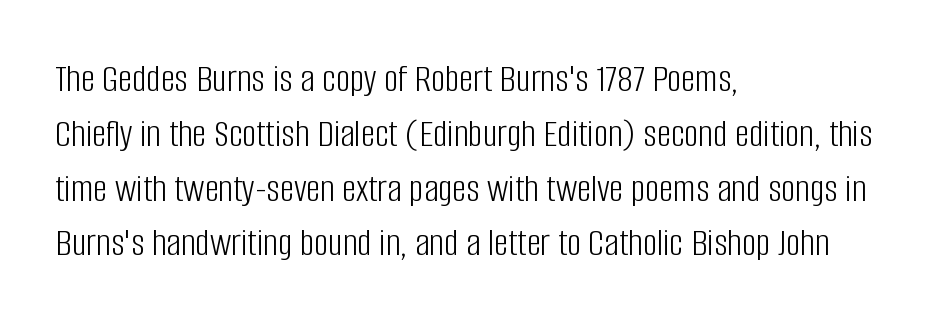
Q: Is the text bold? A: No.
Q: Is the text italic (slanted)? A: No, it is upright.
Q: Is the typeface a serif or a sans-serif typeface? A: Sans-serif.
Q: Is the text underlined? A: No.
Q: How is the paragraph aligned? A: Left-aligned.
Q: Is the spacing between letters normal or unusually wide? A: Normal.
Q: Is the spacing between lines tight, normal or loose? A: Normal.
Q: Width (condensed, normal, or wide)? A: Condensed.
Q: Stroke contrast? A: Low.
Q: x-height? A: Large.
Q: Monospaced? A: No.
